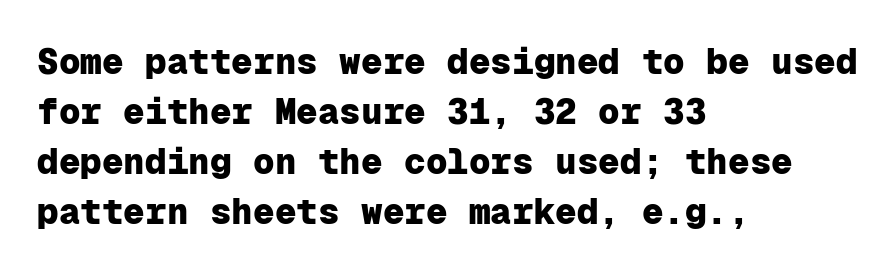
Q: Is the text bold? A: Yes.
Q: Is the text italic (slanted)? A: No, it is upright.
Q: Is the typeface a serif or a sans-serif typeface? A: Sans-serif.
Q: Is the text underlined? A: No.
Q: How is the paragraph aligned? A: Left-aligned.
Q: Is the spacing between letters normal or unusually wide? A: Normal.
Q: Is the spacing between lines tight, normal or loose? A: Normal.
Q: Width (condensed, normal, or wide)? A: Normal.
Q: Stroke contrast? A: Low.
Q: x-height? A: Medium.
Q: Monospaced? A: Yes.
